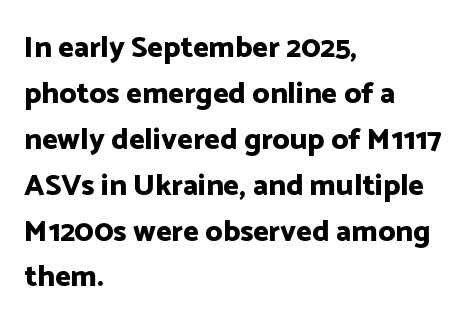
{"serif": "no", "italic": "no", "bold": "yes", "weight": "bold", "width": "normal", "stroke_contrast": "low", "x_height": "medium", "monospaced": "no", "underline": "no", "align": "left", "line_spacing": "normal", "line_spacing_ratio": 1.53, "letter_spacing": "normal", "letter_spacing_em": 0.0, "glyph_px": 30}
